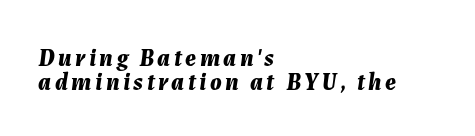
Q: Is the text bold? A: Yes.
Q: Is the text italic (slanted)? A: Yes, it leans right by about 7 degrees.
Q: Is the text underlined? A: No.
Q: How is the paragraph aligned? A: Left-aligned.
Q: Is the spacing between lines tight, normal or loose? A: Tight.
